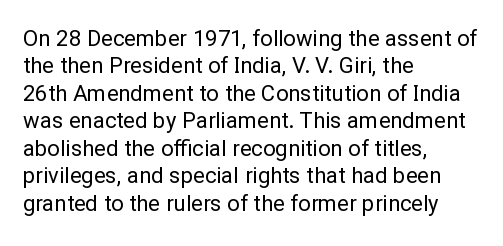
Q: Is the text bold? A: No.
Q: Is the text italic (slanted)? A: No, it is upright.
Q: Is the text underlined? A: No.
Q: How is the paragraph aligned? A: Left-aligned.
Q: Is the spacing between letters normal or unusually wide? A: Normal.
Q: Is the spacing between lines tight, normal or loose? A: Normal.
